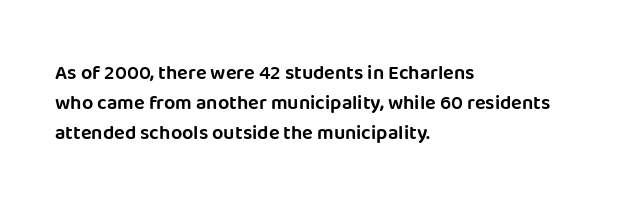
Notice how descenders clear the ascenders below comfortably — that's standard leading. In terms of letterspacing, this is plain default setting. Descender tails drop into unmarked territory. Layout note: lines flush left. The typography opts for an upright posture over an oblique one.
